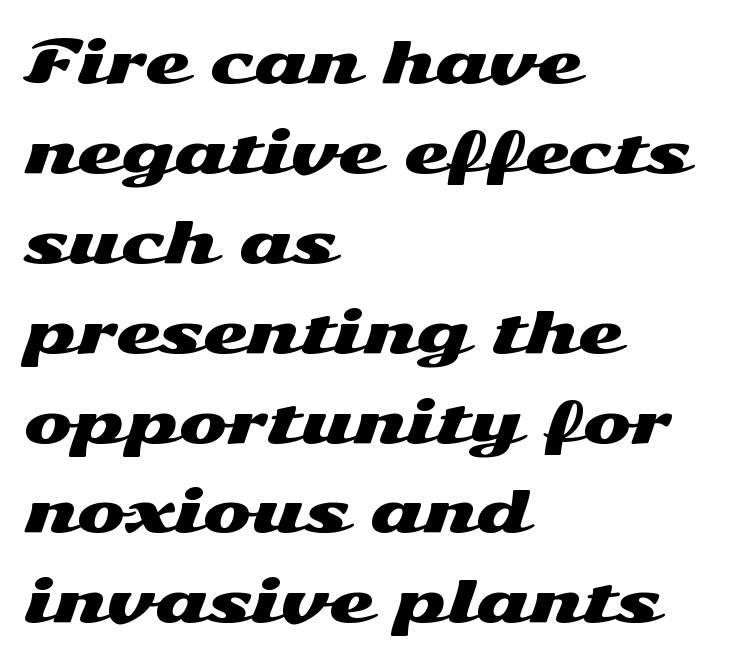
Q: Is the text italic (slanted)? A: Yes.
Q: Is the typeface a serif or a sans-serif typeface? A: Sans-serif.
Q: Is the text underlined? A: No.
Q: How is the paragraph aligned? A: Left-aligned.
Q: Is the spacing between letters normal or unusually wide? A: Normal.
Q: Is the spacing between lines tight, normal or loose? A: Normal.
Q: Width (condensed, normal, or wide)? A: Wide.
Q: Stroke contrast? A: Medium.
Q: x-height? A: Medium.
Q: Monospaced? A: No.
